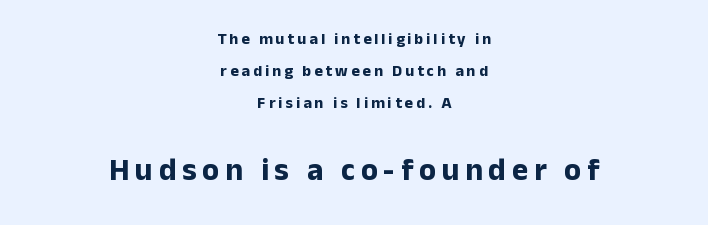
The image shows 31 px bold sans-serif type, upright; set centered, loose line spacing (2.0x), not underlined; the second (bottom) block is 1.94x larger; low stroke contrast and a medium x-height.
